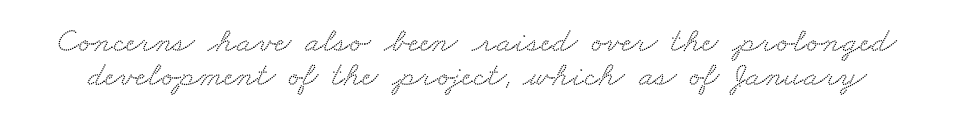
Words appear dense and cohesive because spacing is normal. Examine the stroke ends and you'll spot serifs. Each letter keeps its own natural width here, so spacing adapts to shape. If you measured baseline to baseline, you'd find a short distance.
